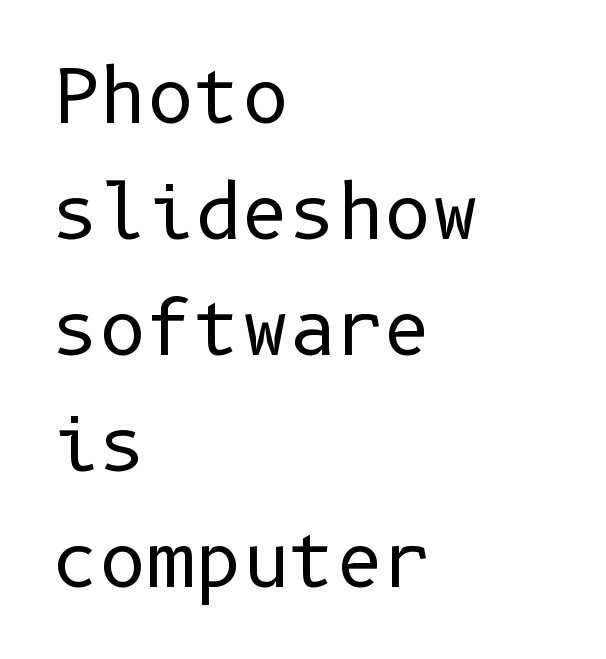
Q: Is the text bold? A: No.
Q: Is the text italic (slanted)? A: No, it is upright.
Q: Is the typeface a serif or a sans-serif typeface? A: Sans-serif.
Q: Is the text underlined? A: No.
Q: How is the paragraph aligned? A: Left-aligned.
Q: Is the spacing between letters normal or unusually wide? A: Normal.
Q: Is the spacing between lines tight, normal or loose? A: Normal.
Q: Width (condensed, normal, or wide)? A: Normal.
Q: Stroke contrast? A: Low.
Q: x-height? A: Medium.
